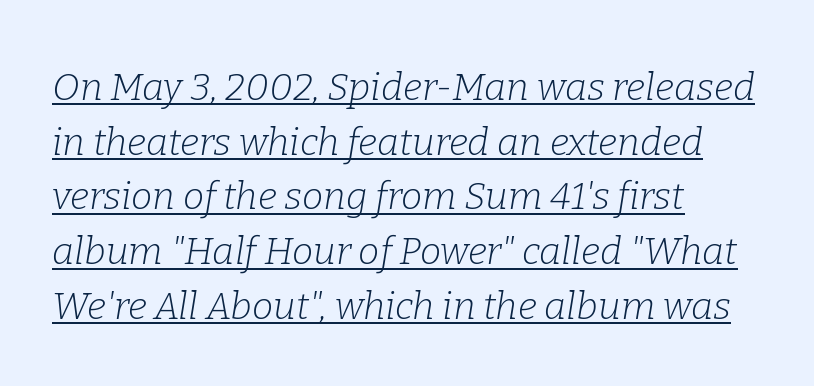
Q: Is the text bold? A: No.
Q: Is the text italic (slanted)? A: Yes, it leans right by about 9 degrees.
Q: Is the typeface a serif or a sans-serif typeface? A: Serif.
Q: Is the text underlined? A: Yes.
Q: How is the paragraph aligned? A: Left-aligned.
Q: Is the spacing between letters normal or unusually wide? A: Normal.
Q: Is the spacing between lines tight, normal or loose? A: Normal.
Q: Width (condensed, normal, or wide)? A: Normal.
Q: Stroke contrast? A: Low.
Q: x-height? A: Medium.
Q: Monospaced? A: No.
